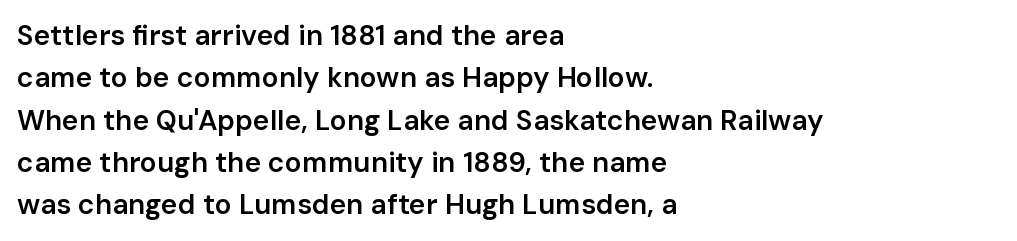
Q: Is the text bold? A: Semi-bold.
Q: Is the text italic (slanted)? A: No, it is upright.
Q: Is the typeface a serif or a sans-serif typeface? A: Sans-serif.
Q: Is the text underlined? A: No.
Q: How is the paragraph aligned? A: Left-aligned.
Q: Is the spacing between letters normal or unusually wide? A: Normal.
Q: Is the spacing between lines tight, normal or loose? A: Normal.
Q: Width (condensed, normal, or wide)? A: Normal.
Q: Stroke contrast? A: Low.
Q: x-height? A: Medium.
Q: Monospaced? A: No.
